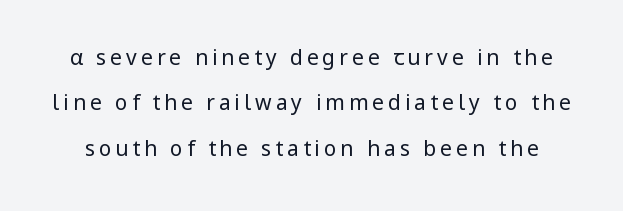
Leading: increased. The passage shown is not underscored anywhere. Nope, not italic — everything's standing straight. Stroke thickness stays within the range of a standard reading face or lighter.
